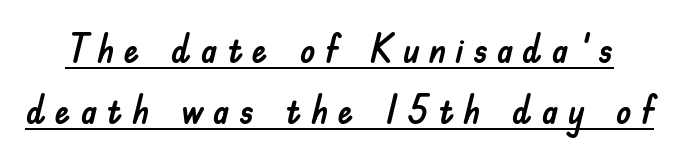
Does the leading feel generous? No, just average. Quick note: underline on. Does the type have serifs? No, each stem ends abruptly.
